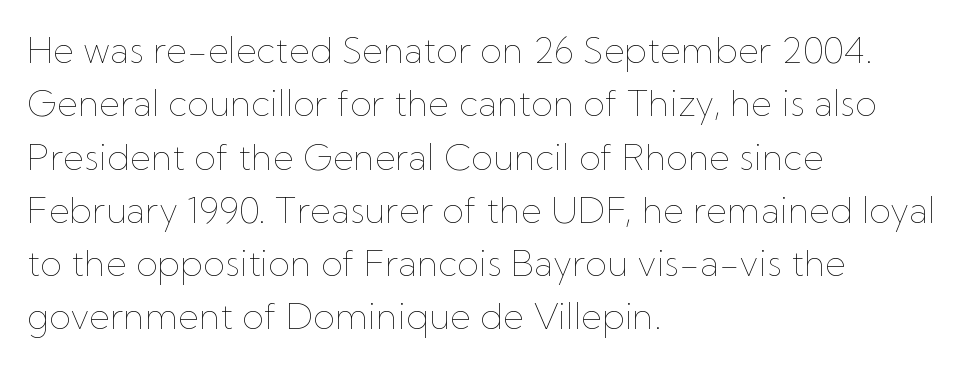
Q: Is the text bold? A: No.
Q: Is the text italic (slanted)? A: No, it is upright.
Q: Is the text underlined? A: No.
Q: How is the paragraph aligned? A: Left-aligned.
Q: Is the spacing between letters normal or unusually wide? A: Normal.
Q: Is the spacing between lines tight, normal or loose? A: Normal.
Q: Width (condensed, normal, or wide)? A: Normal.
Q: Stroke contrast? A: Low.
Q: x-height? A: Medium.
Q: Monospaced? A: No.
